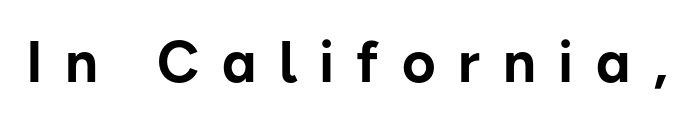
Regarding serifs, this sample does without them. Clear beneath every line of the passage. Do the characters align in a grid? No, the font is proportional. How heavy is the stroke? Heavy — this is a bold. This is the regular roman posture of the typeface.
